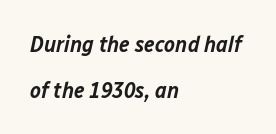
{"italic": "yes", "lean": "right", "slant_degrees": 12, "bold": "semi", "underline": "no", "align": "left", "line_spacing": "loose", "line_spacing_ratio": 1.98, "letter_spacing": "normal", "letter_spacing_em": 0.0, "glyph_px": 23}
